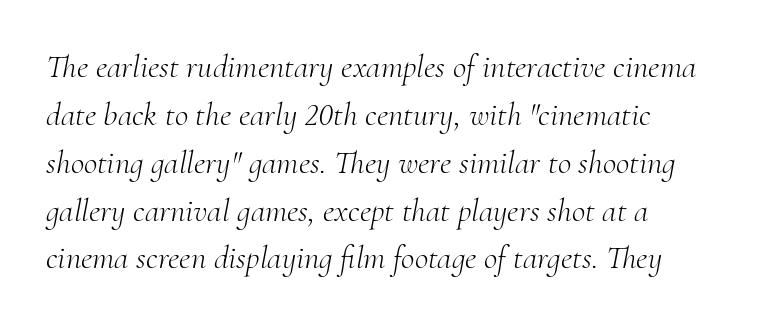
{"serif": "yes", "italic": "yes", "lean": "right", "slant_degrees": 10, "bold": "no", "weight": "light", "width": "normal", "stroke_contrast": "medium", "x_height": "small", "monospaced": "no", "underline": "no", "align": "left", "line_spacing": "normal", "line_spacing_ratio": 1.45, "letter_spacing": "normal", "letter_spacing_em": 0.0, "glyph_px": 33}
